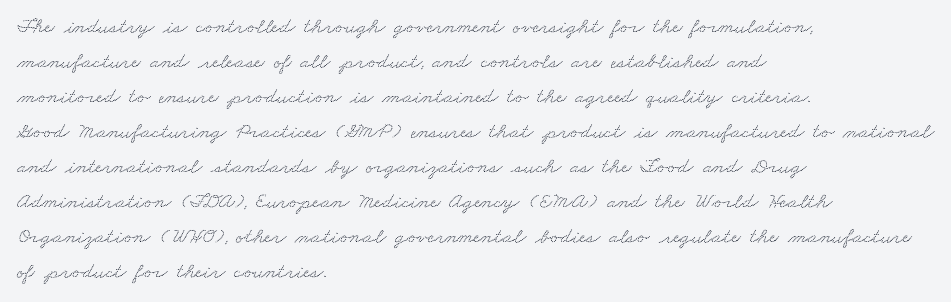
The image shows 22 px text type; set left-aligned, normal line spacing (1.59x), normal letter spacing, not underlined.
